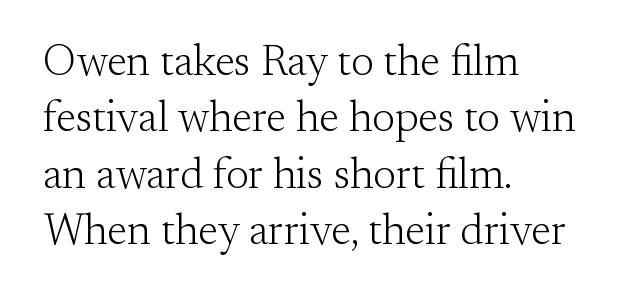
The specimen omits any rule beneath the text block's lines. Each line starts at the same left margin while the right side varies. Characters follow at the spacing the type designer built in. This is not heavy type; no bold has been used.
